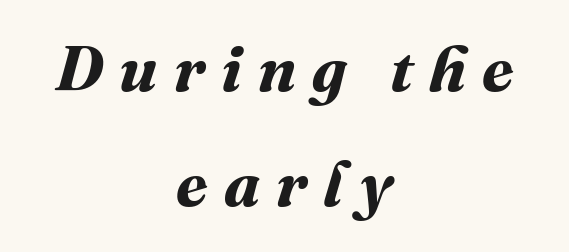
Q: Is the text bold? A: Yes.
Q: Is the text underlined? A: No.
Q: How is the paragraph aligned? A: Centered.
Q: Is the spacing between letters normal or unusually wide? A: Unusually wide.
Q: Width (condensed, normal, or wide)? A: Normal.
Q: Stroke contrast? A: Medium.
Q: x-height? A: Medium.
Q: Monospaced? A: No.
